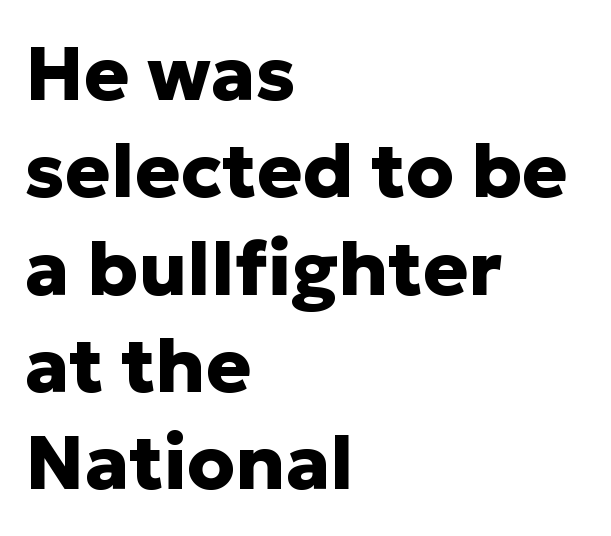
Notice how the stems are strictly vertical — no italics here. The type family on display is of the sans-serif kind. If you measured baseline to baseline, you'd find a middling distance. Type without underlining.
